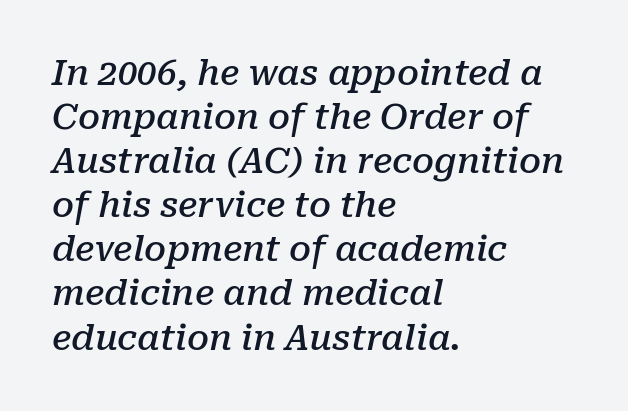
{"serif": "yes", "italic": "yes", "lean": "right", "slant_degrees": 10, "bold": "semi", "weight": "semibold", "width": "normal", "stroke_contrast": "low", "x_height": "medium", "monospaced": "no", "underline": "no", "align": "left", "line_spacing": "normal", "line_spacing_ratio": 1.26, "letter_spacing": "normal", "letter_spacing_em": 0.0, "glyph_px": 35}
